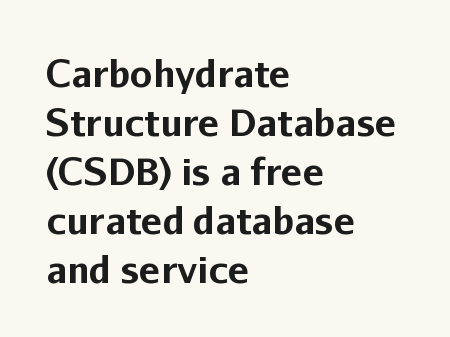
{"serif": "no", "italic": "no", "bold": "yes", "weight": "bold", "width": "normal", "stroke_contrast": "low", "x_height": "medium", "monospaced": "no", "underline": "no", "align": "left", "line_spacing": "normal", "line_spacing_ratio": 1.36, "letter_spacing": "normal", "letter_spacing_em": 0.0, "glyph_px": 36}
